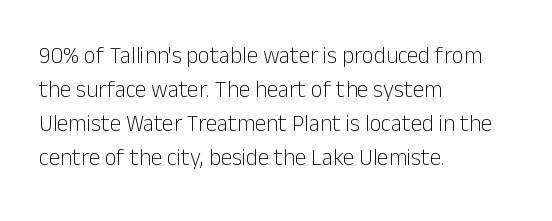
{"italic": "no", "bold": "no", "underline": "no", "align": "left", "line_spacing": "normal", "line_spacing_ratio": 1.48, "letter_spacing": "normal", "letter_spacing_em": 0.0, "glyph_px": 23}
